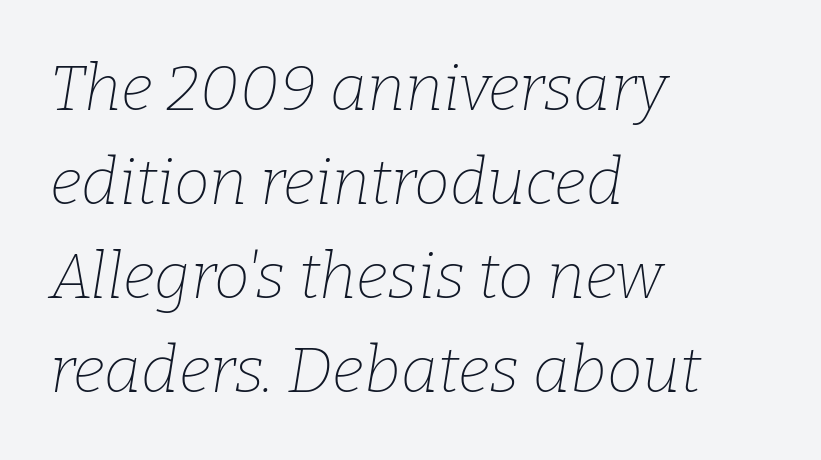
{"serif": "yes", "italic": "yes", "lean": "right", "slant_degrees": 9, "bold": "no", "weight": "thin", "width": "normal", "stroke_contrast": "low", "x_height": "medium", "monospaced": "no", "underline": "no", "align": "left", "line_spacing": "normal", "line_spacing_ratio": 1.47, "letter_spacing": "normal", "letter_spacing_em": 0.0, "glyph_px": 64}
